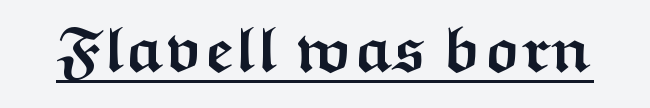
{"serif": "no", "italic": "no", "bold": "yes", "weight": "semibold", "width": "wide", "stroke_contrast": "medium", "x_height": "medium", "monospaced": "no", "underline": "yes", "letter_spacing": "normal", "letter_spacing_em": 0.0, "glyph_px": 65}
